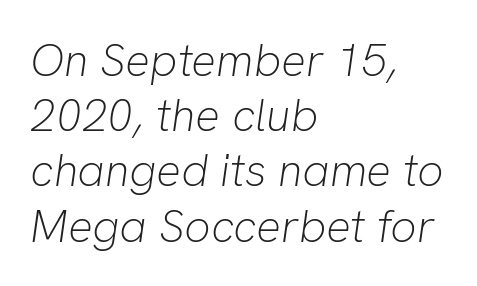
{"italic": "yes", "lean": "right", "slant_degrees": 8, "bold": "no", "weight": "light", "width": "normal", "stroke_contrast": "low", "x_height": "medium", "monospaced": "no", "underline": "no", "align": "left", "line_spacing_ratio": 1.2, "letter_spacing": "normal", "letter_spacing_em": 0.0, "glyph_px": 46}
